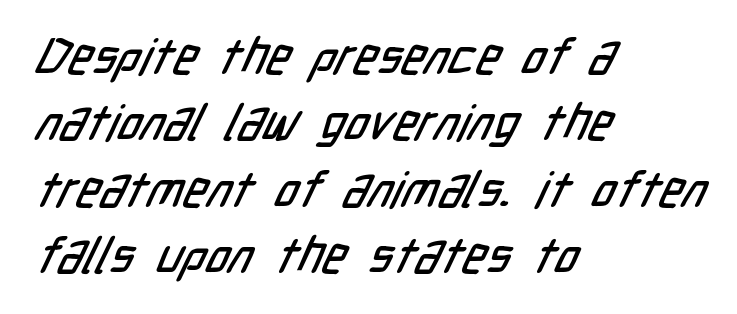
The image shows 50 px condensed sans-serif type; set left-aligned, normal line spacing (1.33x), normal letter spacing, not underlined; low stroke contrast and a medium x-height.
